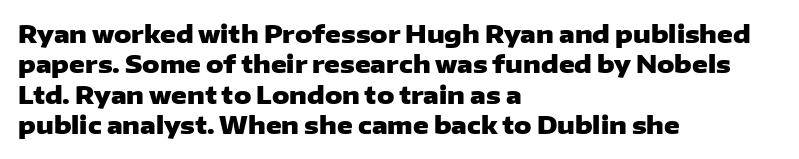
{"italic": "no", "bold": "yes", "underline": "no", "align": "left", "line_spacing": "normal", "line_spacing_ratio": 1.27, "letter_spacing": "normal", "letter_spacing_em": 0.0, "glyph_px": 24}
